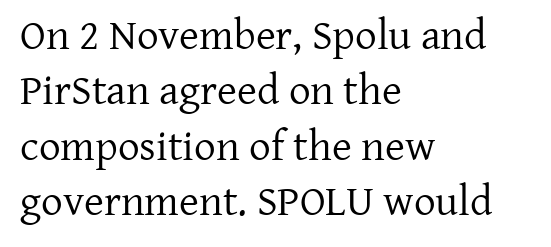
These lines stack with their left ends in a neat column. This rendering leaves character spacing at its baseline value. The letters advance in unequal steps, a hallmark of proportional type. Students, observe: this is what conventionally led text looks like. Serifs: yes, visible at the terminals of the letterforms. A quiet, ordinary-to-light weight characterises the typeface.
